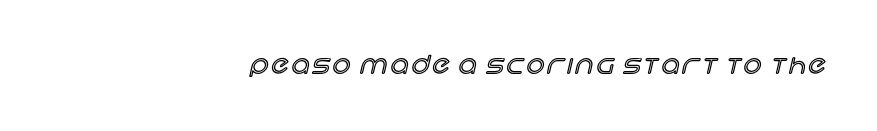
Q: Is the text italic (slanted)? A: Yes.
Q: Is the text underlined? A: No.
Q: How is the paragraph aligned? A: Right-aligned.
